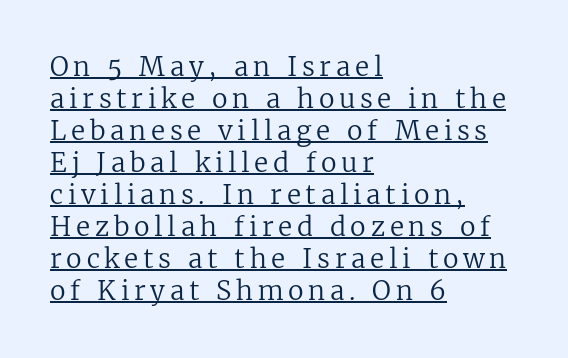
The image shows 26 px text type, upright; set left-aligned, line spacing 1.23x, underlined.
